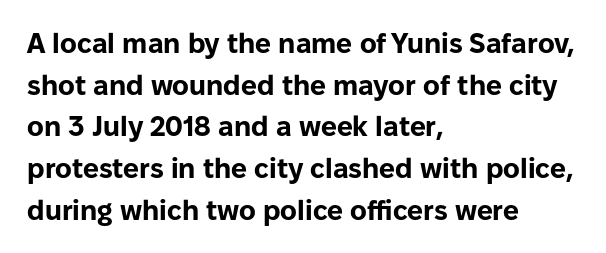
The image shows 28 px bold sans-serif type, upright; set left-aligned, normal line spacing (1.49x), normal letter spacing, not underlined; low stroke contrast and a medium x-height.
